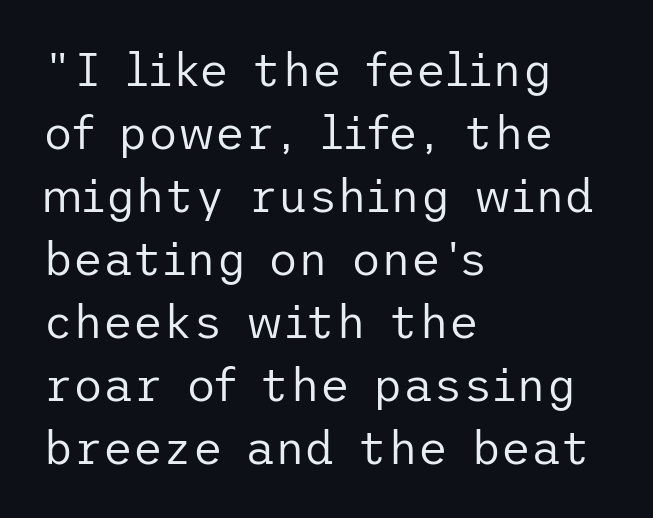
The image shows 46 px regular-weight sans-serif type, upright; set left-aligned, normal line spacing (1.37x), normal letter spacing, not underlined; low stroke contrast and a medium x-height.
